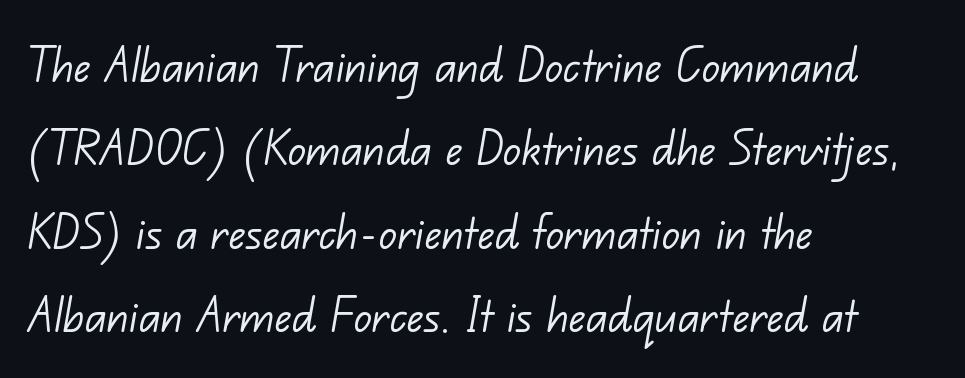
Descenders hang freely into open space. Interline gaps are of average width in this sample. The rendering uses natural spacing where letterforms have individual widths. Note: no serifs on the glyphs. Words appear dense and cohesive because spacing is normal.
